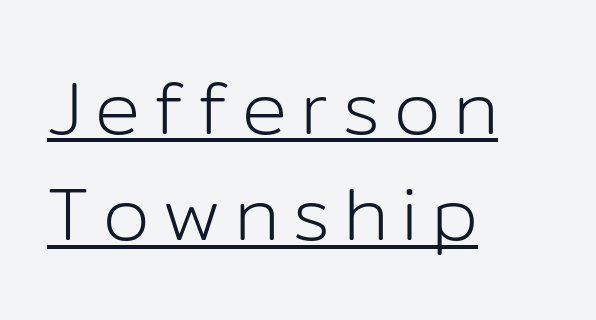
Q: Is the text bold? A: No.
Q: Is the text italic (slanted)? A: No, it is upright.
Q: Is the typeface a serif or a sans-serif typeface? A: Sans-serif.
Q: Is the text underlined? A: Yes.
Q: How is the paragraph aligned? A: Left-aligned.
Q: Is the spacing between lines tight, normal or loose? A: Normal.
Q: Width (condensed, normal, or wide)? A: Normal.
Q: Stroke contrast? A: Low.
Q: x-height? A: Medium.
Q: Monospaced? A: No.
